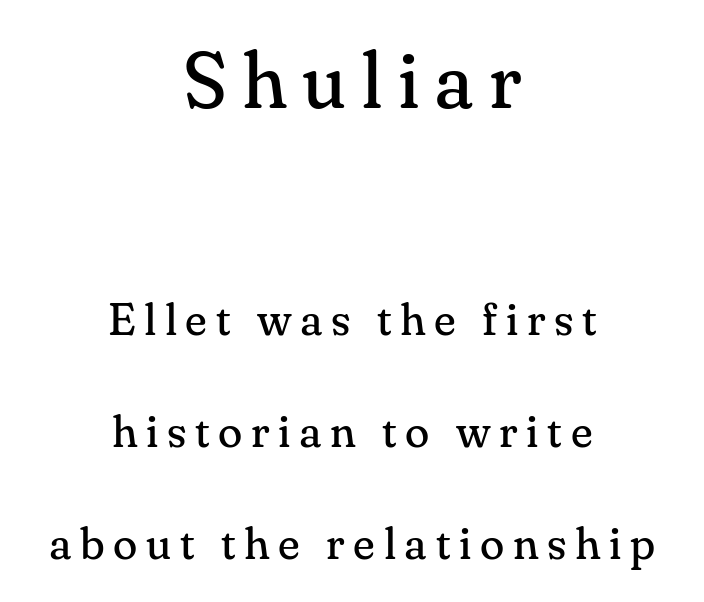
The rendering positions every line midway between the sides. Ordinary non-slanted type is in use. Quick note: underline off. These lines are rendered in a variable-pitch font. Look at the glyph heights: the upper group is clearly the bigger setting.
